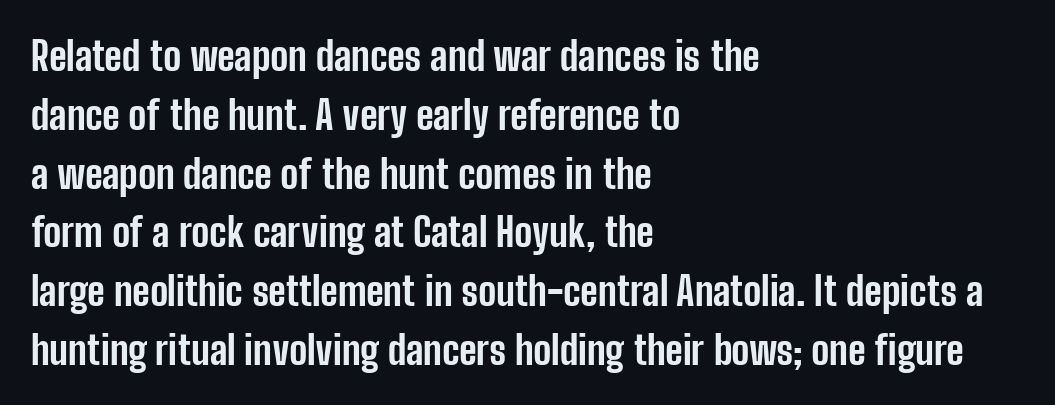
This sample has the flowing, uneven cadence of proportional lettering. I'd describe the lettering as bold — thick and assertive. The gap between lines stays unmarked. Classification — sans serif. This is the regular roman posture of the typeface.
